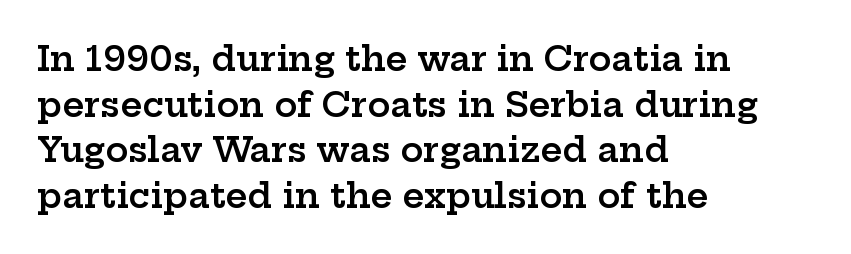
The image shows 34 px semibold, wide serif type, upright; set left-aligned, normal line spacing (1.34x), normal letter spacing, not underlined; low stroke contrast and a medium x-height.
